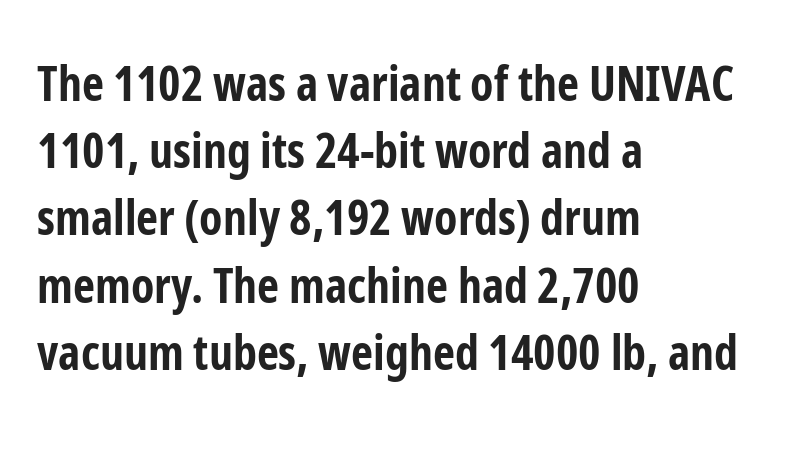
Observe the absence of serifs on each vertical stroke in this sample. Each glyph is drawn with heavy, bold strokes. Varying glyph widths throughout — classic text-font behaviour. Compared with a centered layout, this one pins lines to the left instead. Honestly, the letter spacing is just normal — you wouldn't notice it. The lettering holds an erect, upright posture throughout.
